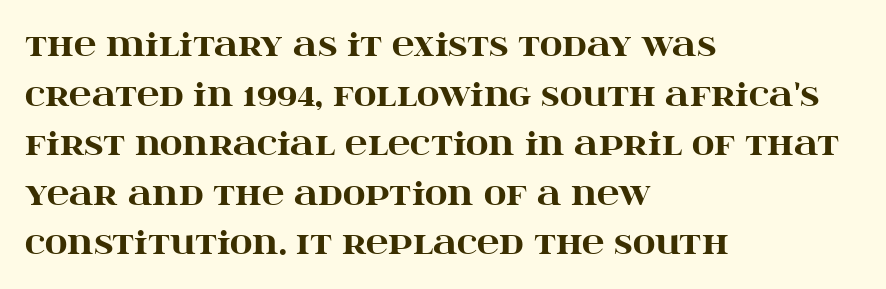
{"serif": "yes", "italic": "no", "bold": "yes", "weight": "heavy", "width": "wide", "stroke_contrast": "high", "x_height": "large", "monospaced": "no", "underline": "no", "align": "left", "line_spacing": "normal", "line_spacing_ratio": 1.6, "letter_spacing": "normal", "letter_spacing_em": 0.0, "glyph_px": 31}
